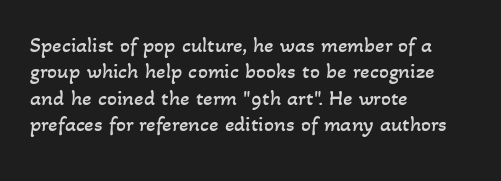
{"bold": "no", "underline": "no", "align": "left", "line_spacing_ratio": 1.2, "letter_spacing": "normal", "letter_spacing_em": 0.0, "glyph_px": 22}
